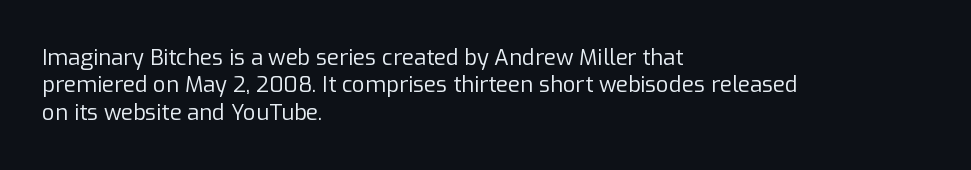
Q: Is the text bold? A: No.
Q: Is the text italic (slanted)? A: No, it is upright.
Q: Is the text underlined? A: No.
Q: How is the paragraph aligned? A: Left-aligned.
Q: Is the spacing between letters normal or unusually wide? A: Normal.
